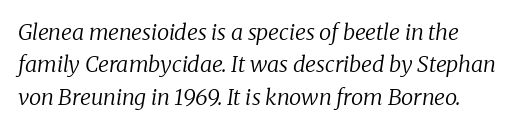
If you drew a line through each stem, it would be angled. Tracking here is standard; glyphs follow each other at the usual distance. One glance says typical: line gaps are just what's usual. The space beneath each line is pristine and unruled. The face looks like a standard text weight, possibly lighter.
